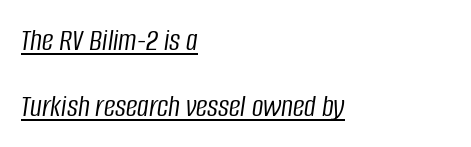
The typography opts for an oblique posture over an upright one. The face looks like a standard text weight, possibly lighter. Horizontally, the lines are justified to the leading edge only. The vertical gap from one line to the next is large.
